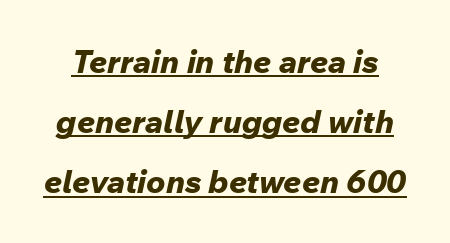
{"italic": "yes", "lean": "right", "slant_degrees": 12, "bold": "yes", "weight": "bold", "width": "normal", "stroke_contrast": "low", "x_height": "medium", "monospaced": "no", "underline": "yes", "line_spacing_ratio": 1.88, "letter_spacing": "normal", "letter_spacing_em": 0.0, "glyph_px": 32}
